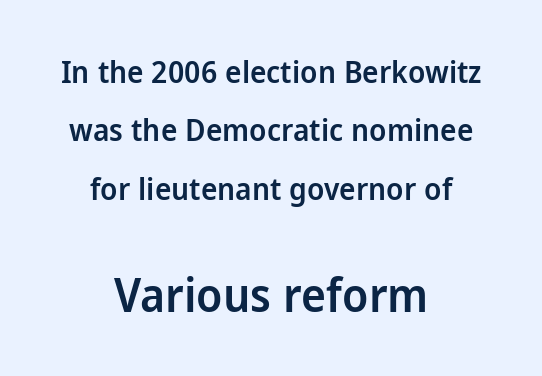
The composition opens small and finishes big. Is this a sans? Yes — the strokes have no serifs. Every letter is mildly thick-stroked: semibold rather than bold. No extra tracking has been applied to these lines. Is this a fixed-width face? No — the glyphs have proportional, varying widths.
